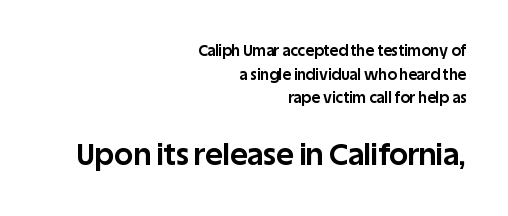
{"serif": "no", "italic": "no", "bold": "yes", "weight": "bold", "width": "normal", "stroke_contrast": "low", "x_height": "large", "monospaced": "no", "underline": "no", "align": "right", "line_spacing": "normal", "line_spacing_ratio": 1.58, "letter_spacing": "normal", "letter_spacing_em": 0.0, "larger_block": "second", "size_ratio": 2.0, "glyph_px": 30}
